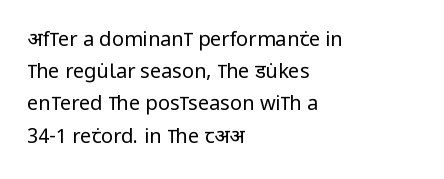
Q: Is the text bold? A: No.
Q: Is the text italic (slanted)? A: No, it is upright.
Q: Is the text underlined? A: No.
Q: How is the paragraph aligned? A: Left-aligned.
Q: Is the spacing between letters normal or unusually wide? A: Normal.
Q: Is the spacing between lines tight, normal or loose? A: Normal.
